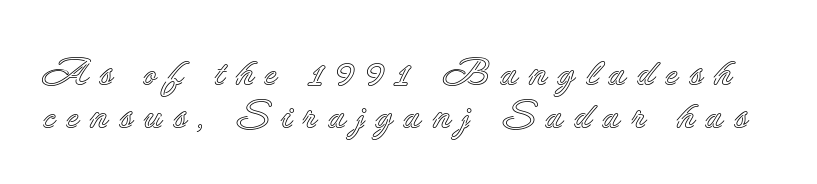
Words float on clear page, feet unadorned. The passage shown is typed in a proportional face where columns would drift. In terms of leading, this rendering errs on the cramped side. Letter spacing: wide.
